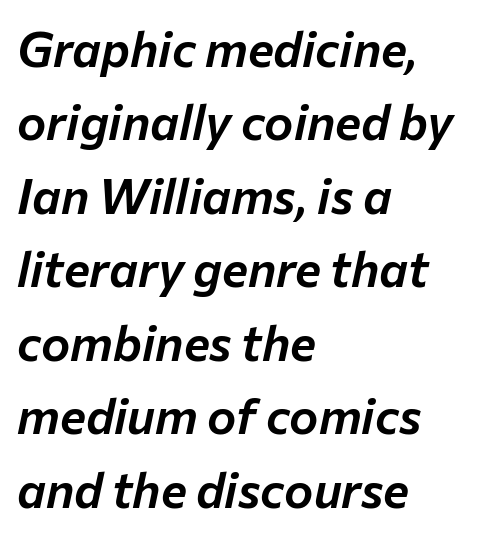
The image shows 49 px text type, italic (leaning right); set left-aligned, normal line spacing (1.5x), normal letter spacing, not underlined; low stroke contrast and a medium x-height.
